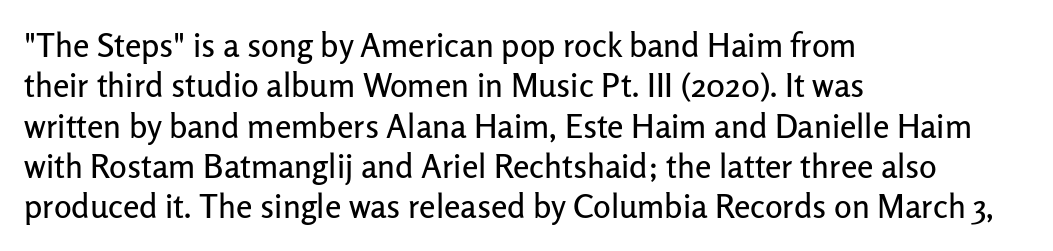
Anything drawn beneath the words? Only blank space. The passage shown is typed in a proportional face where columns would drift. Do the letters lean? They stand straight. Short note: letters normally spaced. The face used here is a sans, in the tradition of grotesques and geometrics. These lines stack with their left ends in a neat column.
